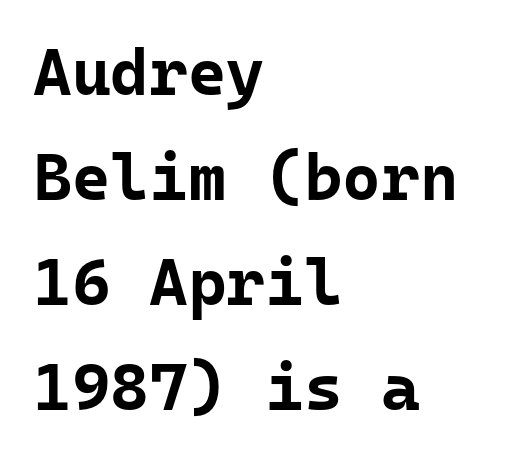
{"serif": "no", "italic": "no", "bold": "yes", "weight": "bold", "width": "normal", "stroke_contrast": "low", "x_height": "medium", "monospaced": "yes", "underline": "no", "align": "left", "line_spacing": "normal", "line_spacing_ratio": 1.59, "letter_spacing": "normal", "letter_spacing_em": 0.0, "glyph_px": 66}
